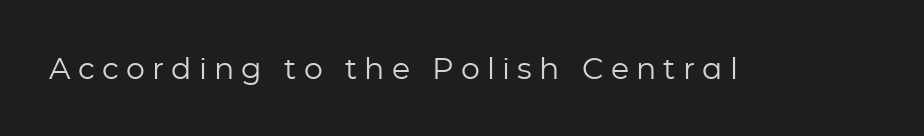
The image shows 30 px regular-weight sans-serif type, upright; set unusually wide letter spacing (+0.24 em), not underlined; low stroke contrast and a medium x-height.
